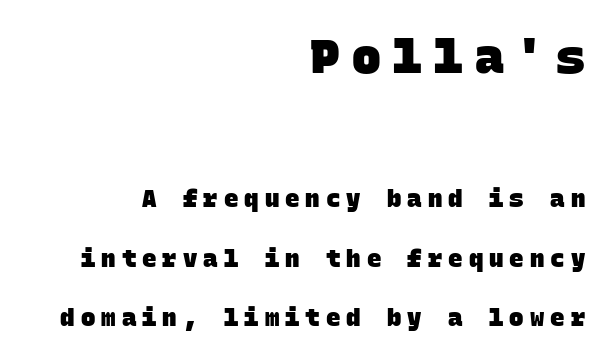
Q: Is the text bold? A: Yes.
Q: Is the typeface a serif or a sans-serif typeface? A: Sans-serif.
Q: Is the text underlined? A: No.
Q: How is the paragraph aligned? A: Right-aligned.
Q: Is the spacing between letters normal or unusually wide? A: Unusually wide.
Q: Is the spacing between lines tight, normal or loose? A: Loose.
Q: Which block of text is set in a larger size, the first (top) or the second (bottom)? A: The first (top) one.
Q: Width (condensed, normal, or wide)? A: Normal.
Q: Stroke contrast? A: Low.
Q: x-height? A: Large.
Q: Monospaced? A: Yes.
